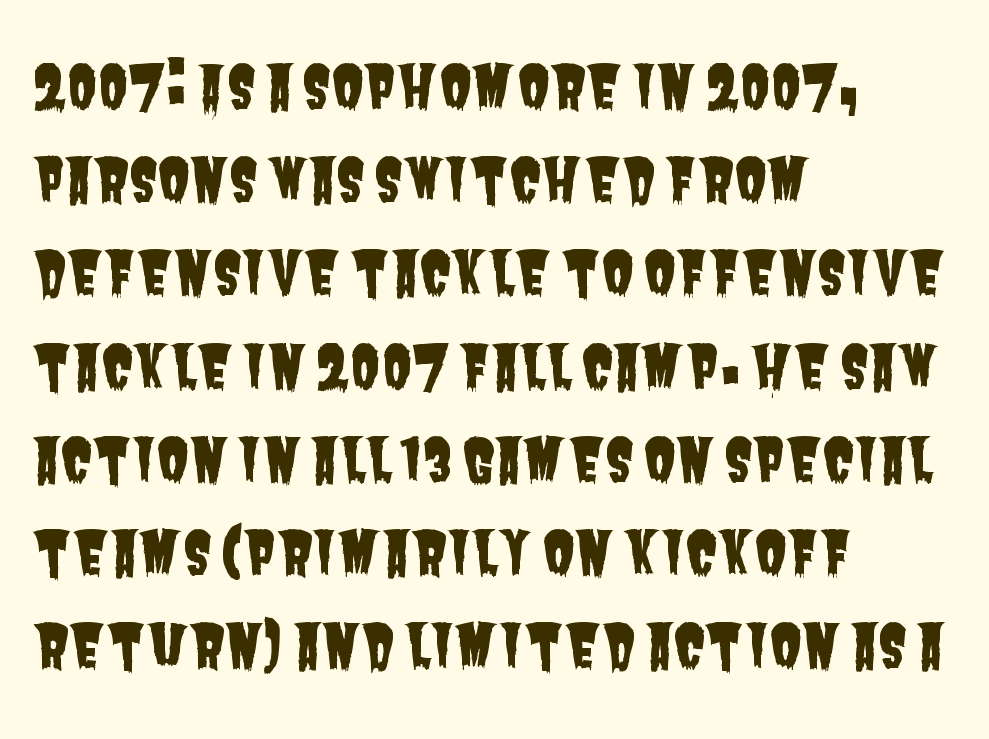
The image shows 59 px condensed sans-serif type; set left-aligned, normal line spacing (1.58x), normal letter spacing, not underlined; low stroke contrast and a large x-height.
